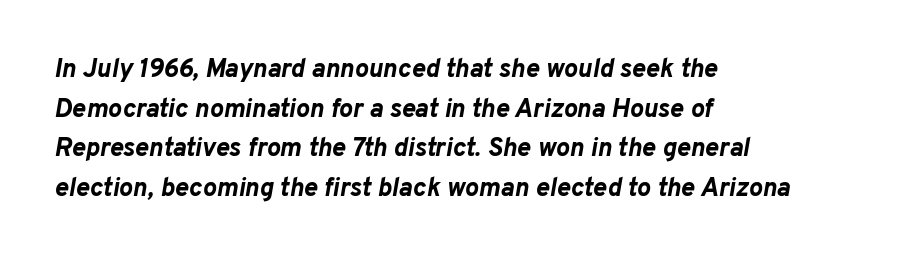
Yep, that's italic — everything's leaning. Does the copy run flush right? No — it runs flush left. The letterforms sit shoulder to shoulder at normal distance. Descenders hang freely into open space.
